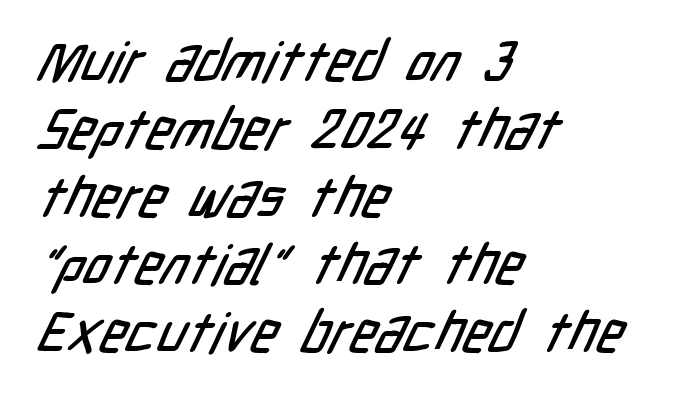
The image shows 56 px condensed sans-serif type; set left-aligned, line spacing 1.21x, normal letter spacing, not underlined; low stroke contrast and a medium x-height.
